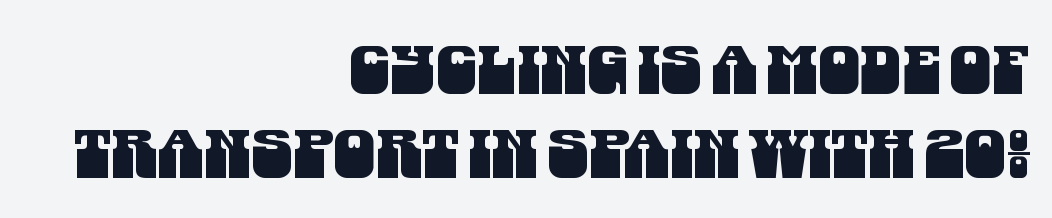
{"serif": "no", "width": "condensed", "stroke_contrast": "medium", "x_height": "large", "monospaced": "no", "underline": "no", "align": "right", "line_spacing": "normal", "line_spacing_ratio": 1.25, "letter_spacing": "normal", "letter_spacing_em": 0.0, "glyph_px": 67}
